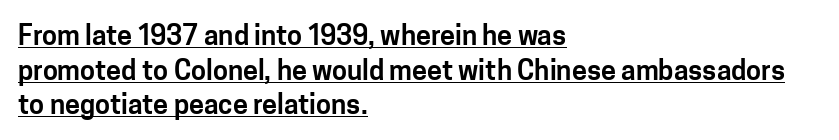
{"italic": "no", "underline": "yes", "align": "left", "line_spacing": "normal", "line_spacing_ratio": 1.28, "letter_spacing": "normal", "letter_spacing_em": 0.0, "glyph_px": 27}
